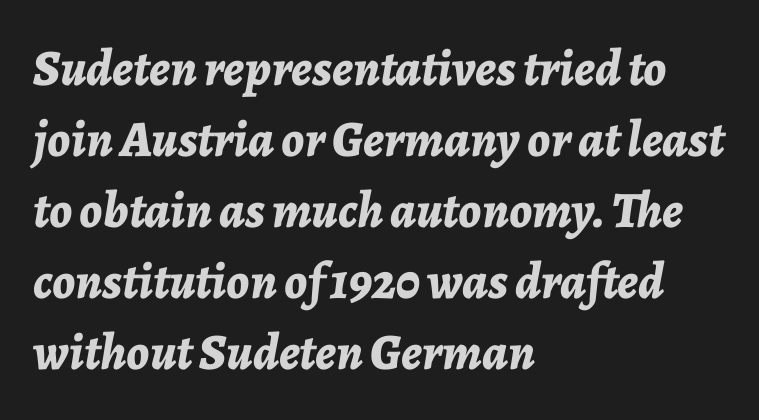
{"italic": "yes", "lean": "right", "slant_degrees": 7, "bold": "yes", "weight": "bold", "width": "normal", "stroke_contrast": "low", "x_height": "medium", "monospaced": "no", "underline": "no", "align": "left", "line_spacing": "normal", "line_spacing_ratio": 1.39, "letter_spacing": "normal", "letter_spacing_em": 0.0, "glyph_px": 51}
